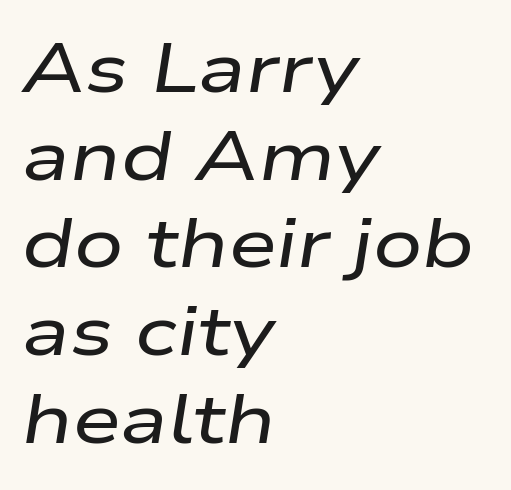
{"italic": "yes", "lean": "right", "slant_degrees": 9, "width": "wide", "stroke_contrast": "low", "x_height": "medium", "monospaced": "no", "underline": "no", "align": "left", "line_spacing": "normal", "line_spacing_ratio": 1.27, "letter_spacing": "normal", "letter_spacing_em": 0.0, "glyph_px": 69}
